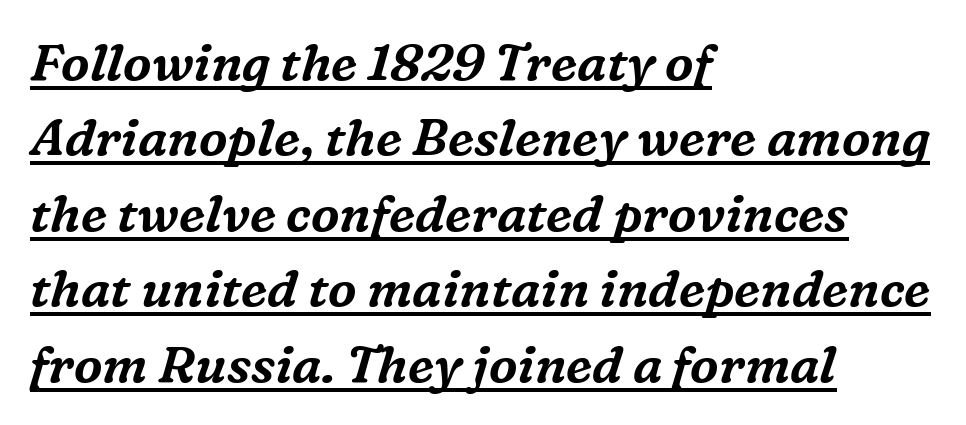
The image shows 51 px serif type, italic (leaning right); set left-aligned, normal line spacing (1.48x), normal letter spacing, underlined; medium stroke contrast and a medium x-height.
